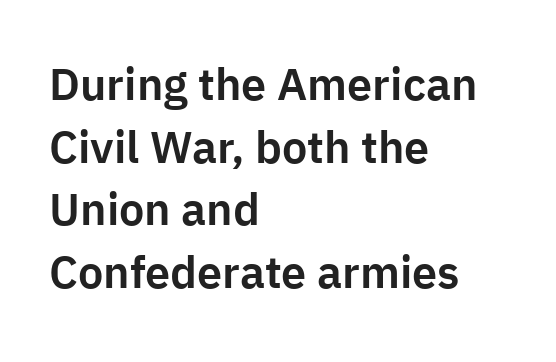
Q: Is the text italic (slanted)? A: No, it is upright.
Q: Is the typeface a serif or a sans-serif typeface? A: Sans-serif.
Q: Is the text underlined? A: No.
Q: How is the paragraph aligned? A: Left-aligned.
Q: Is the spacing between letters normal or unusually wide? A: Normal.
Q: Is the spacing between lines tight, normal or loose? A: Normal.
Q: Width (condensed, normal, or wide)? A: Normal.
Q: Stroke contrast? A: Low.
Q: x-height? A: Medium.
Q: Monospaced? A: No.
